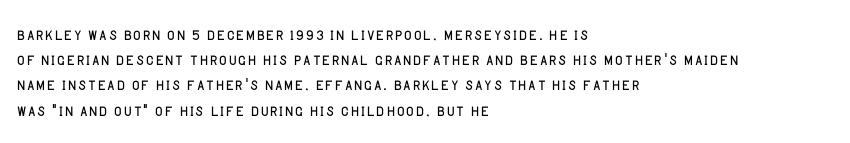
{"italic": "no", "bold": "no", "underline": "no", "align": "left", "line_spacing_ratio": 1.2, "letter_spacing": "normal", "letter_spacing_em": 0.0, "glyph_px": 21}
